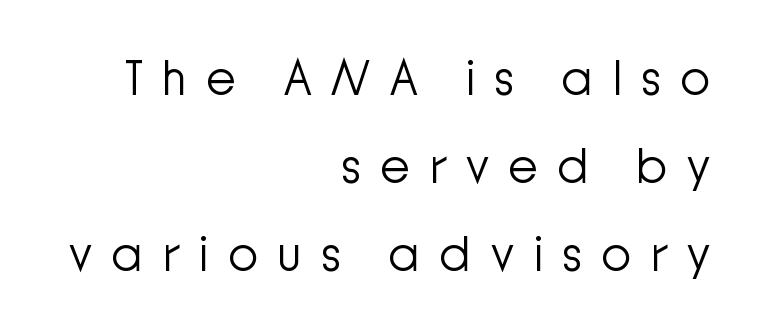
Q: Is the text bold? A: No.
Q: Is the text italic (slanted)? A: No, it is upright.
Q: Is the typeface a serif or a sans-serif typeface? A: Sans-serif.
Q: Is the text underlined? A: No.
Q: How is the paragraph aligned? A: Right-aligned.
Q: Is the spacing between letters normal or unusually wide? A: Unusually wide.
Q: Width (condensed, normal, or wide)? A: Normal.
Q: Stroke contrast? A: Low.
Q: x-height? A: Medium.
Q: Monospaced? A: No.
